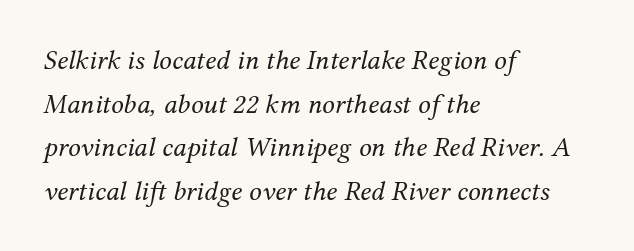
{"serif": "yes", "italic": "yes", "lean": "right", "slant_degrees": 12, "bold": "no", "weight": "regular", "width": "normal", "stroke_contrast": "medium", "x_height": "medium", "monospaced": "no", "underline": "no", "align": "left", "line_spacing": "normal", "line_spacing_ratio": 1.56, "letter_spacing": "normal", "letter_spacing_em": 0.0, "glyph_px": 28}
